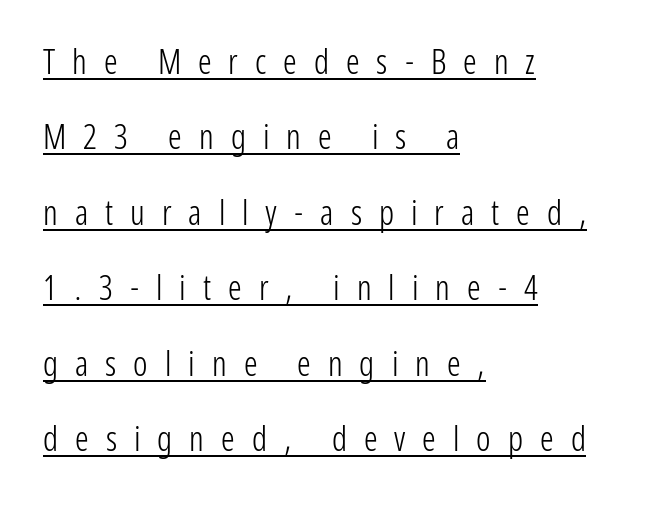
Heaviness? Minimal to ordinary, like unemphasized prose. The glyphs are accompanied by a horizontal stroke just below them. This sample has the flowing, uneven cadence of proportional lettering. Letter spacing: wide. The lines in this sample share a left origin and differ only in where they stop.
